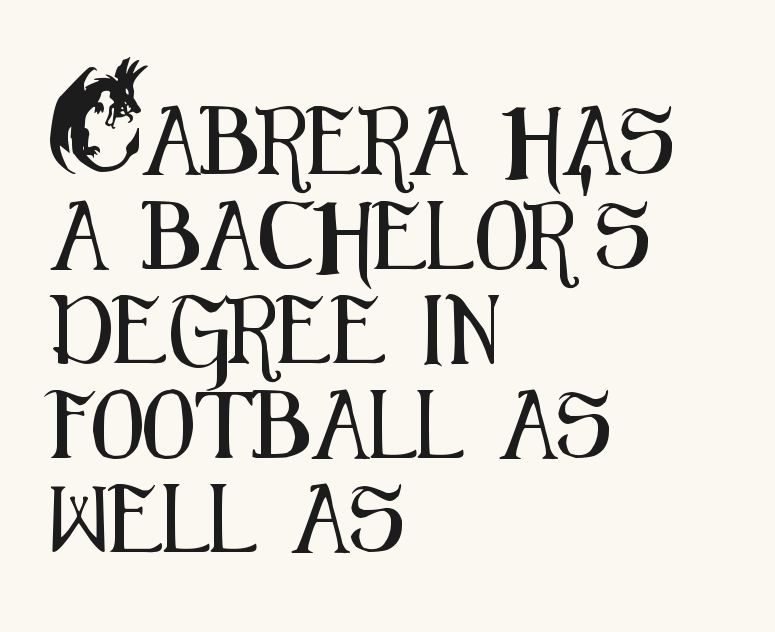
Q: Is the text italic (slanted)? A: No, it is upright.
Q: Is the typeface a serif or a sans-serif typeface? A: Sans-serif.
Q: Is the text underlined? A: No.
Q: How is the paragraph aligned? A: Left-aligned.
Q: Is the spacing between letters normal or unusually wide? A: Normal.
Q: Is the spacing between lines tight, normal or loose? A: Normal.
Q: Width (condensed, normal, or wide)? A: Condensed.
Q: Stroke contrast? A: Medium.
Q: x-height? A: Small.
Q: Monospaced? A: No.
